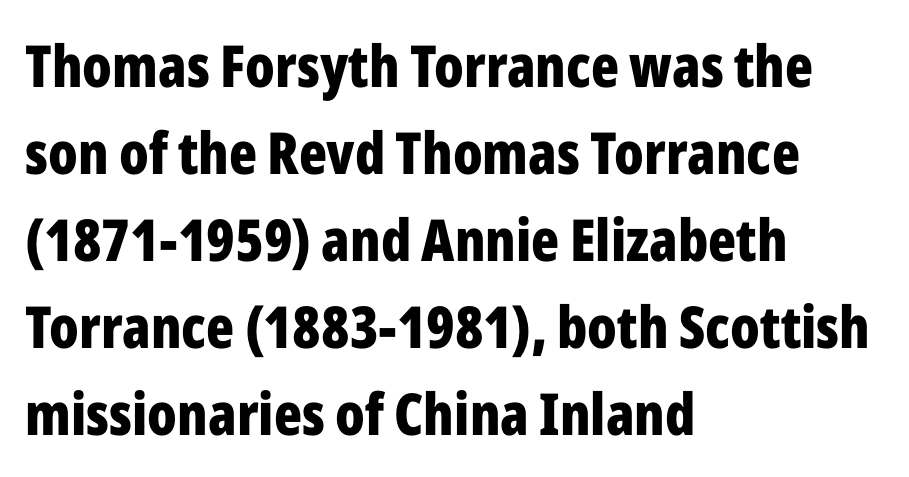
Chunky letters — that's bold for sure. Has an underline been added? It has not. Character widths vary here, with narrow letters taking less room than wide ones. Horizontal alignment here is leftward, the default for most running prose. Letterform terminals end flat and unadorned throughout the passage. Letter spacing: default.
